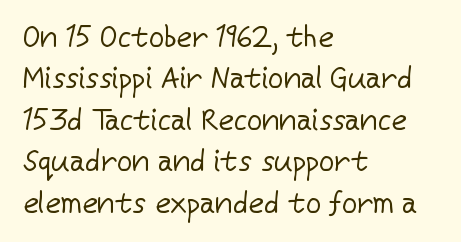
{"serif": "no", "italic": "no", "bold": "no", "weight": "regular", "width": "normal", "stroke_contrast": "low", "x_height": "medium", "monospaced": "no", "underline": "no", "align": "left", "line_spacing": "normal", "line_spacing_ratio": 1.38, "letter_spacing": "normal", "letter_spacing_em": 0.0, "glyph_px": 30}
